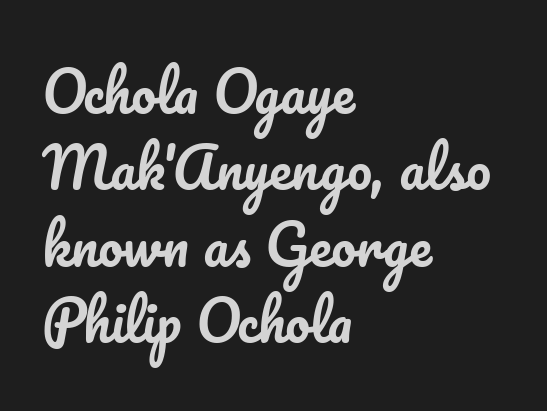
Q: Is the text italic (slanted)? A: Yes.
Q: Is the text underlined? A: No.
Q: How is the paragraph aligned? A: Left-aligned.
Q: Is the spacing between letters normal or unusually wide? A: Normal.
Q: Is the spacing between lines tight, normal or loose? A: Normal.
Q: Width (condensed, normal, or wide)? A: Normal.
Q: Stroke contrast? A: Low.
Q: x-height? A: Small.
Q: Monospaced? A: No.
